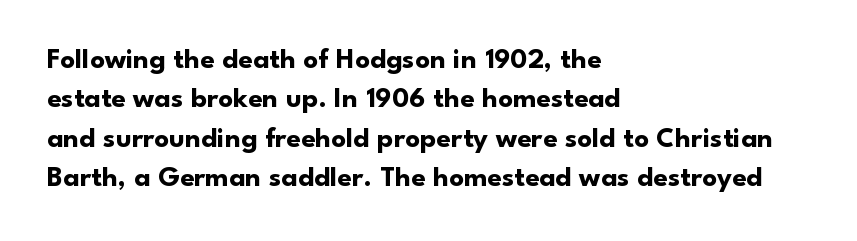
The image shows 29 px bold sans-serif type, upright; set left-aligned, normal line spacing (1.36x), normal letter spacing, not underlined; low stroke contrast and a small x-height.
